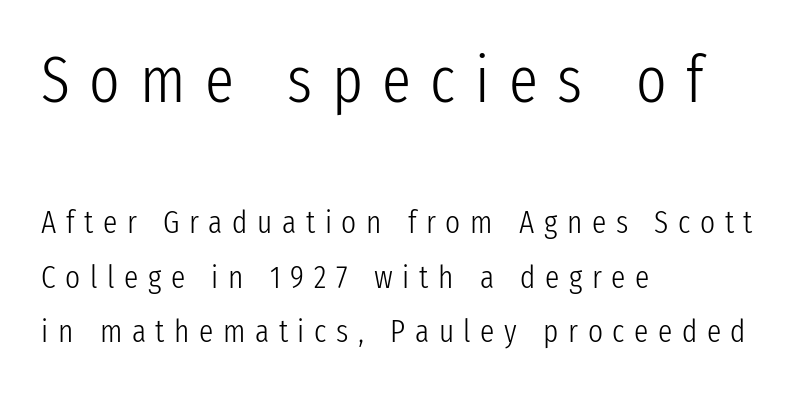
On a weight scale, this lands at 450 or below. Inter-character spacing is expanded well beyond the font's built-in metrics. Nobody drew a line under any word here. Spacing verdict: proportional, widths tailored to each character. Baseline-to-baseline distance is the conventional proportion of letter height.
